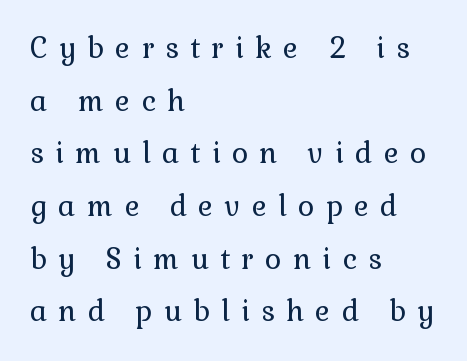
The image shows 28 px regular-weight serif type, upright; set left-aligned, line spacing 1.88x, unusually wide letter spacing (+0.41 em), not underlined; low stroke contrast and a medium x-height.
